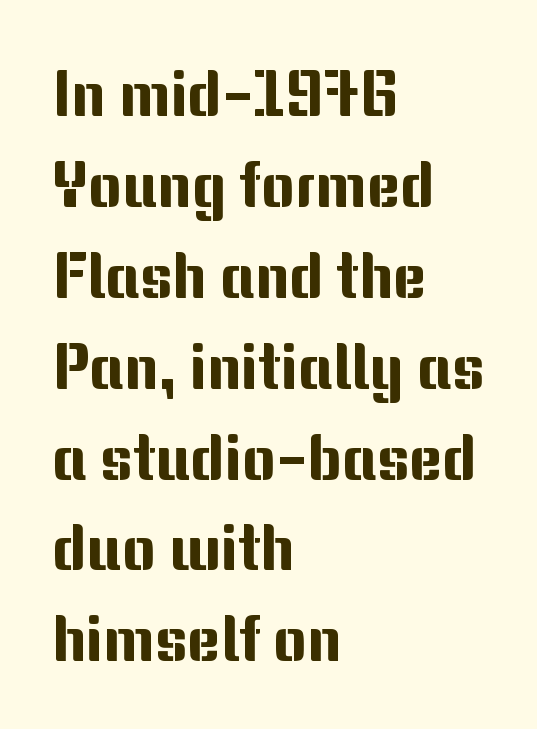
{"serif": "no", "italic": "no", "width": "normal", "stroke_contrast": "medium", "x_height": "medium", "monospaced": "no", "underline": "no", "align": "left", "line_spacing": "normal", "line_spacing_ratio": 1.42, "letter_spacing": "normal", "letter_spacing_em": 0.0, "glyph_px": 64}
